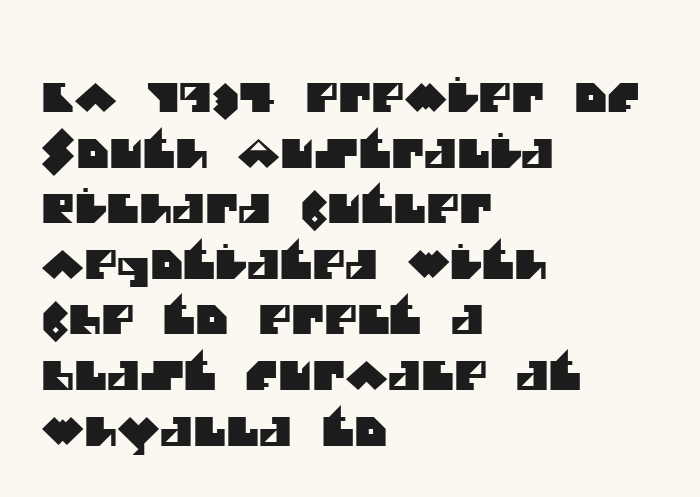
The passage shown has conventional tracking throughout. Notice how descenders clear the ascenders below comfortably — that's standard leading. The rendering uses natural spacing where letterforms have individual widths. This rendering employs a face without finishing strokes, i.e., a sans-serif. The typesetter chose a ragged-right arrangement here. Underline: absent.
